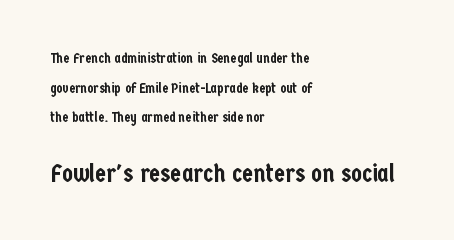
{"italic": "no", "underline": "no", "align": "left", "line_spacing": "loose", "line_spacing_ratio": 2.12, "letter_spacing": "normal", "letter_spacing_em": 0.0, "larger_block": "second", "size_ratio": 1.79, "glyph_px": 25}
